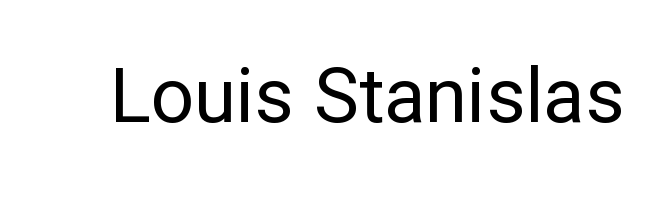
{"serif": "no", "italic": "no", "bold": "no", "weight": "regular", "width": "normal", "stroke_contrast": "low", "x_height": "medium", "monospaced": "no", "underline": "no", "letter_spacing": "normal", "letter_spacing_em": 0.0, "glyph_px": 76}
